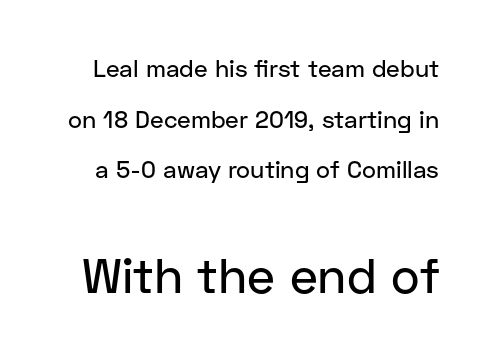
Q: Is the text italic (slanted)? A: No, it is upright.
Q: Is the typeface a serif or a sans-serif typeface? A: Sans-serif.
Q: Is the text underlined? A: No.
Q: Is the spacing between letters normal or unusually wide? A: Normal.
Q: Is the spacing between lines tight, normal or loose? A: Loose.
Q: Which block of text is set in a larger size, the first (top) or the second (bottom)? A: The second (bottom) one.
Q: Width (condensed, normal, or wide)? A: Normal.
Q: Stroke contrast? A: Low.
Q: x-height? A: Medium.
Q: Monospaced? A: No.
